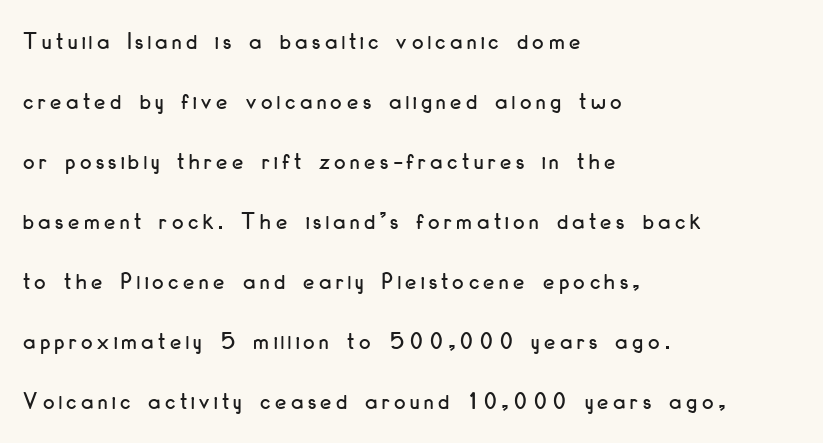
{"italic": "no", "underline": "no", "align": "left", "line_spacing": "loose", "line_spacing_ratio": 2.4, "glyph_px": 25}
